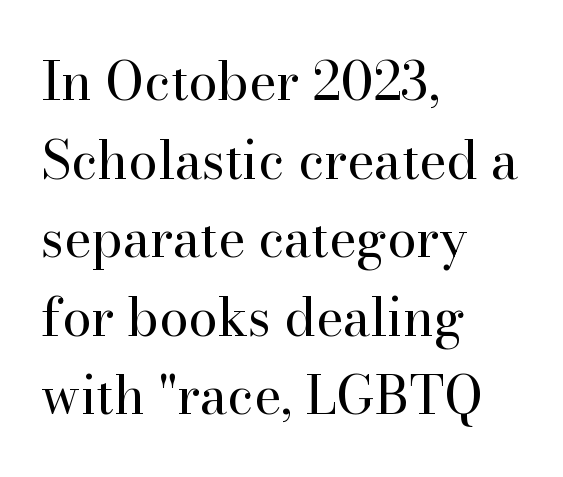
The characters are drawn with everyday or finer stroke widths. The face used here is proportionally spaced, like ordinary book or web type. Just letters on the line, the space beneath them empty. When letters stand straight like this, we call the style roman or upright. The compositor pushed each line to the left boundary. What's the leading like? Ordinary, nothing unusual.
